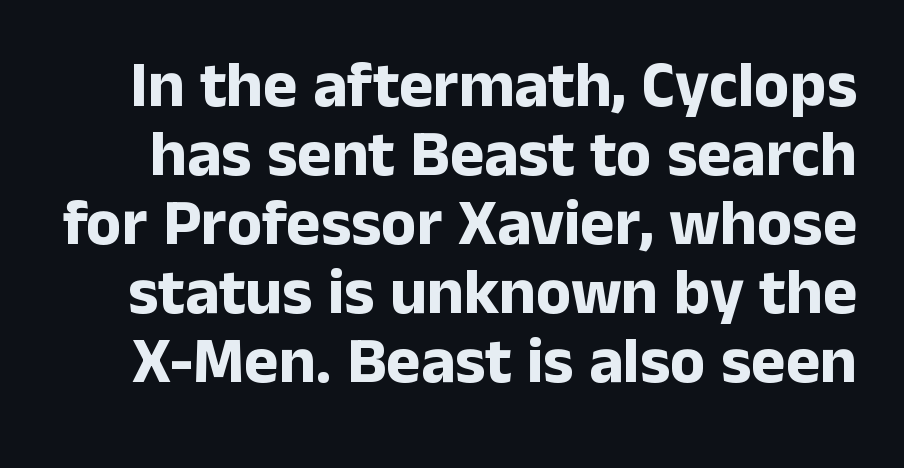
{"serif": "no", "italic": "no", "bold": "yes", "weight": "bold", "width": "normal", "stroke_contrast": "low", "x_height": "medium", "monospaced": "no", "underline": "no", "line_spacing": "tight", "line_spacing_ratio": 1.06, "letter_spacing": "normal", "letter_spacing_em": 0.0, "glyph_px": 65}
